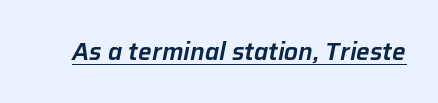
{"italic": "yes", "lean": "right", "slant_degrees": 12, "underline": "yes", "letter_spacing": "normal", "letter_spacing_em": 0.0, "glyph_px": 24}
